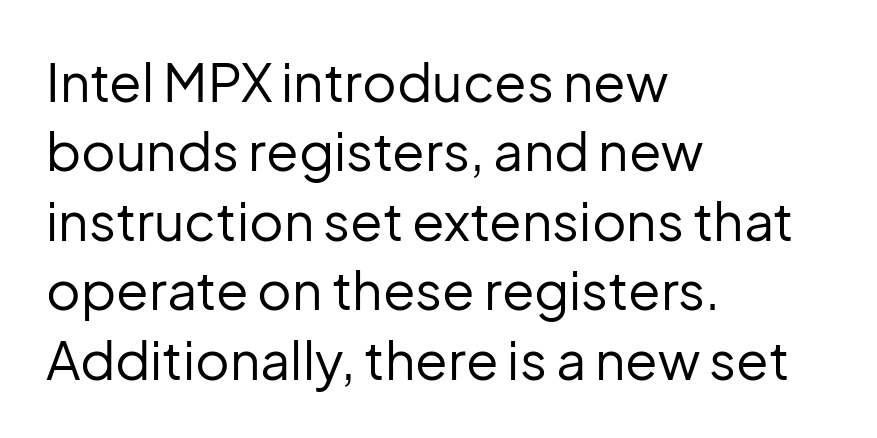
Q: Is the text bold? A: No.
Q: Is the text italic (slanted)? A: No, it is upright.
Q: Is the typeface a serif or a sans-serif typeface? A: Sans-serif.
Q: Is the text underlined? A: No.
Q: How is the paragraph aligned? A: Left-aligned.
Q: Is the spacing between letters normal or unusually wide? A: Normal.
Q: Is the spacing between lines tight, normal or loose? A: Normal.
Q: Width (condensed, normal, or wide)? A: Normal.
Q: Stroke contrast? A: Low.
Q: x-height? A: Medium.
Q: Monospaced? A: No.
